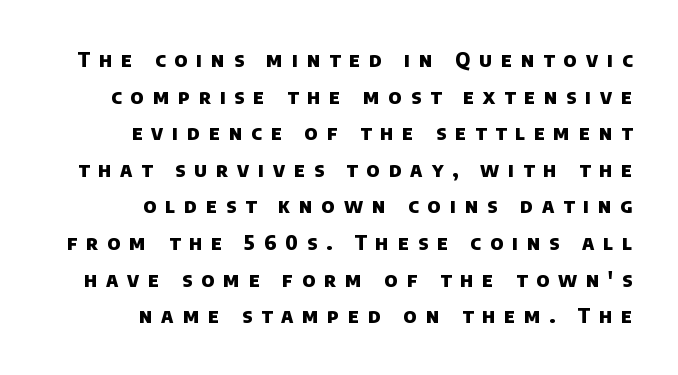
The image shows 20 px bold type; set right-aligned, line spacing 1.83x, unusually wide letter spacing (+0.45 em), not underlined.
